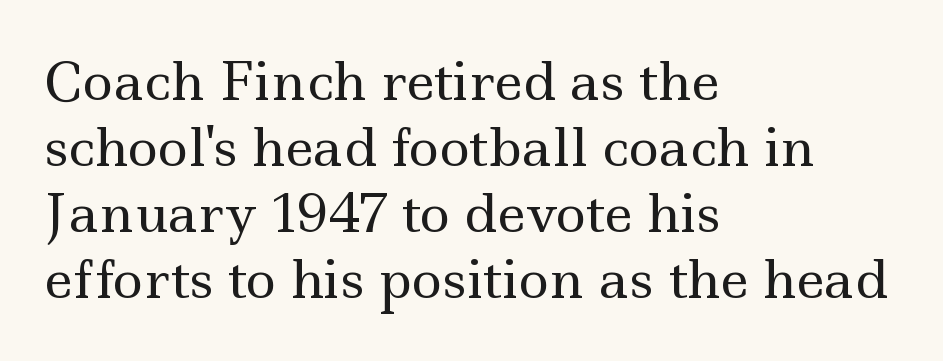
The image shows 52 px regular-weight, wide serif type, upright; set left-aligned, normal line spacing (1.27x), normal letter spacing, not underlined; a small x-height.
